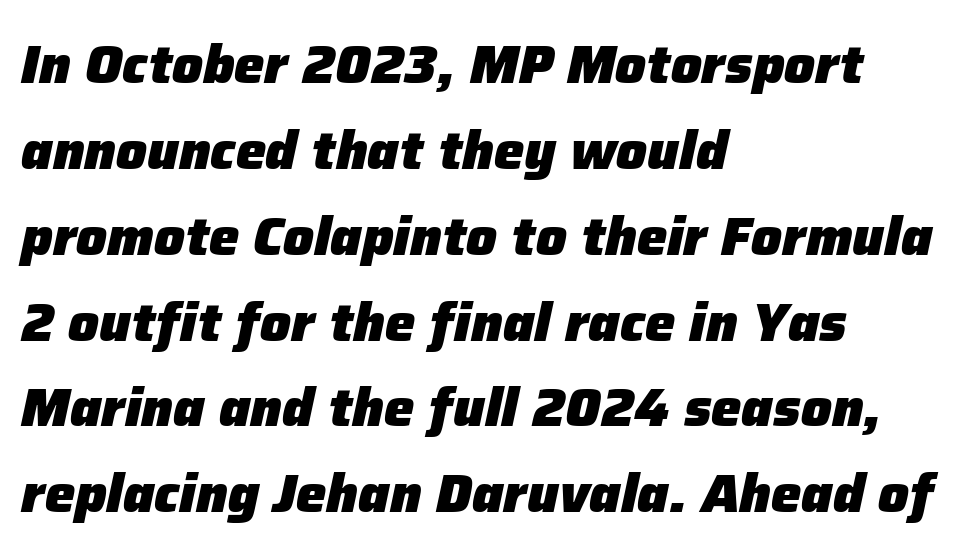
The image shows 54 px heavy type, italic (leaning right); set left-aligned, normal line spacing (1.59x), normal letter spacing, not underlined; low stroke contrast and a medium x-height.
